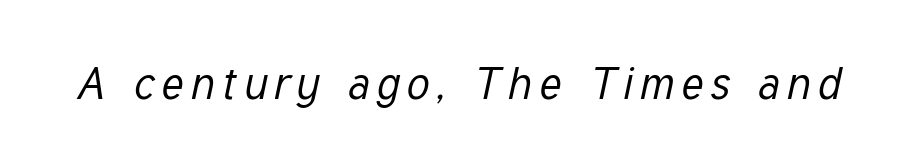
This sample uses an oblique cut, with every glyph tilted off the vertical. The cut favours lightness, reaching ordinary text weight at its darkest. Anything drawn beneath the words? Only blank space. Proportional: the letters do not fall into vertical columns.
